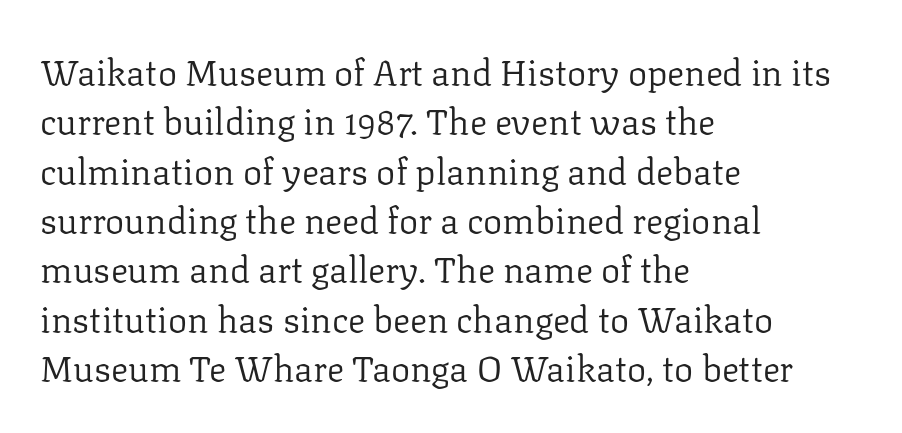
{"serif": "yes", "italic": "no", "bold": "no", "weight": "regular", "width": "normal", "stroke_contrast": "low", "x_height": "medium", "monospaced": "no", "underline": "no", "align": "left", "line_spacing": "normal", "line_spacing_ratio": 1.37, "letter_spacing": "normal", "letter_spacing_em": 0.0, "glyph_px": 36}
